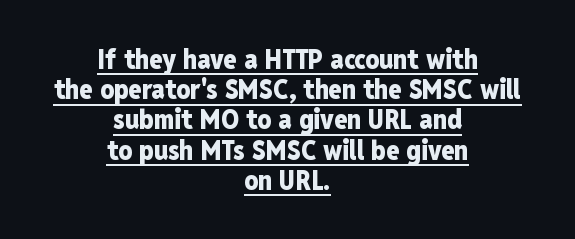
{"italic": "no", "bold": "yes", "underline": "yes", "align": "center", "line_spacing": "tight", "line_spacing_ratio": 1.12, "letter_spacing": "normal", "letter_spacing_em": 0.0, "glyph_px": 27}
